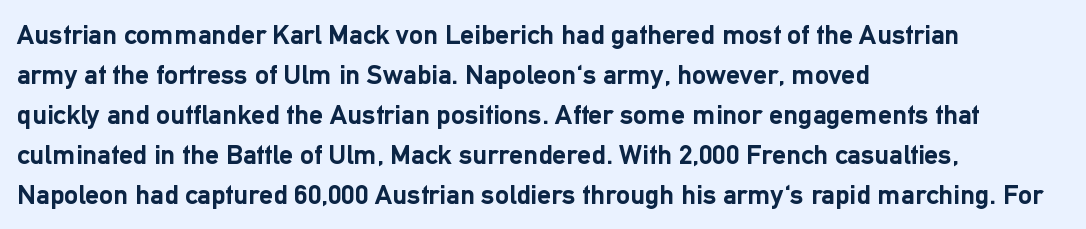
The image shows 28 px semibold sans-serif type, upright; set left-aligned, normal line spacing (1.43x), normal letter spacing, not underlined; low stroke contrast and a medium x-height.
